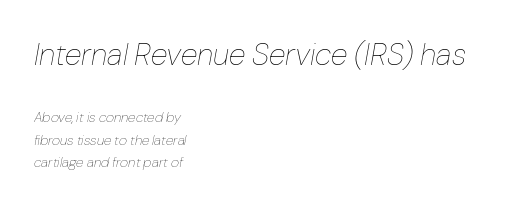
The image shows 31 px thin type, italic (leaning right); set left-aligned, normal line spacing (1.6x), normal letter spacing, not underlined; the first (top) block is 2.21x larger; low stroke contrast and a medium x-height.
